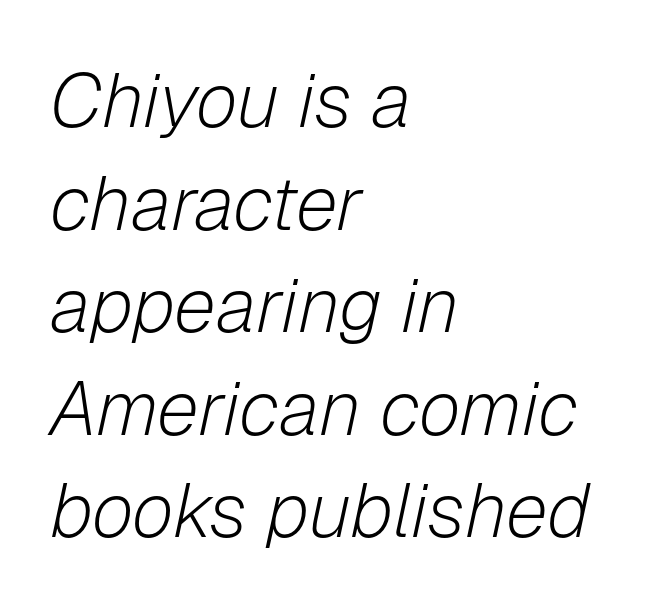
{"italic": "yes", "lean": "right", "slant_degrees": 12, "bold": "no", "weight": "light", "width": "normal", "stroke_contrast": "low", "x_height": "medium", "monospaced": "no", "underline": "no", "align": "left", "line_spacing": "normal", "line_spacing_ratio": 1.35, "letter_spacing": "normal", "letter_spacing_em": 0.0, "glyph_px": 76}
